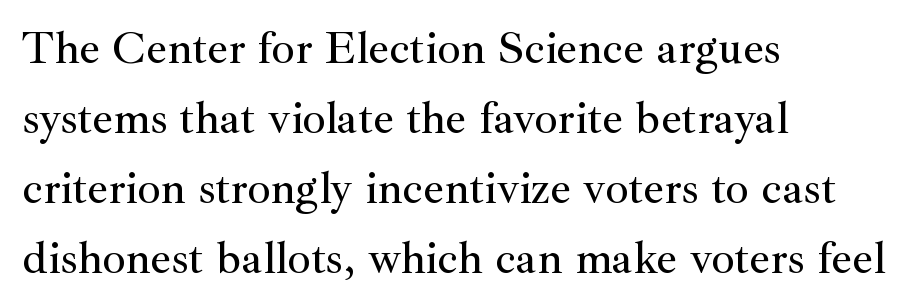
{"serif": "yes", "italic": "no", "width": "normal", "stroke_contrast": "medium", "x_height": "small", "monospaced": "no", "underline": "no", "align": "left", "line_spacing": "normal", "line_spacing_ratio": 1.52, "letter_spacing": "normal", "letter_spacing_em": 0.0, "glyph_px": 46}
